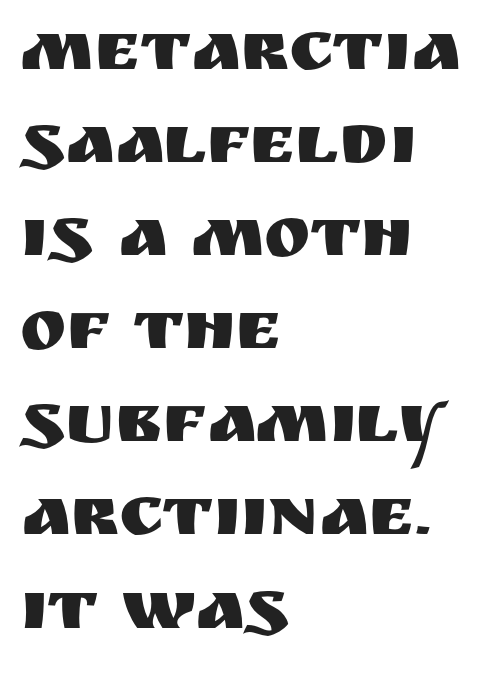
{"serif": "no", "italic": "no", "width": "normal", "stroke_contrast": "medium", "x_height": "large", "monospaced": "no", "underline": "no", "align": "left", "line_spacing": "normal", "line_spacing_ratio": 1.33, "letter_spacing": "normal", "letter_spacing_em": 0.0, "glyph_px": 70}
